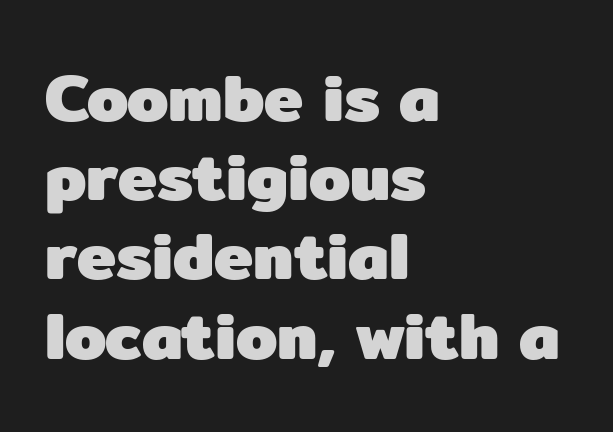
Do the characters align in a grid? No, the font is proportional. Every letter is thick-stroked: bold, no question. Descenders are the only things crossing below the line. Type style note: lacks serifs.
